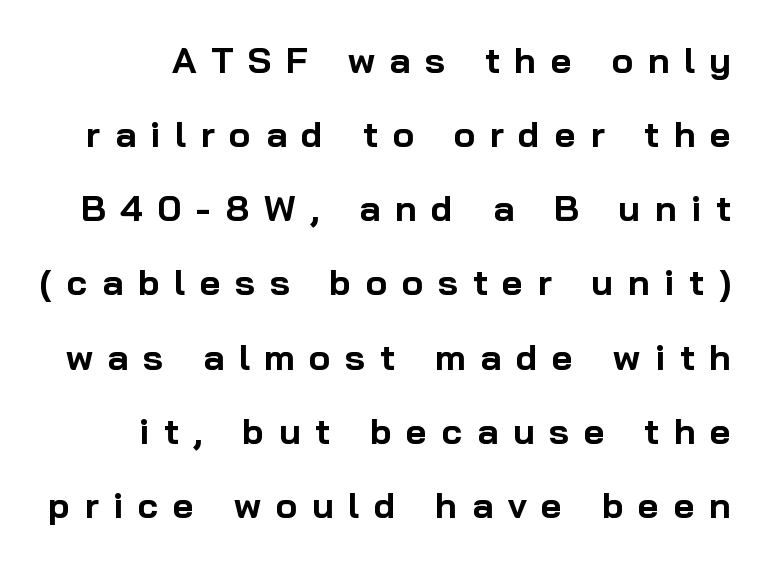
The image shows 36 px bold sans-serif type, upright; set loose line spacing (2.06x), unusually wide letter spacing (+0.41 em), not underlined; low stroke contrast and a medium x-height.
